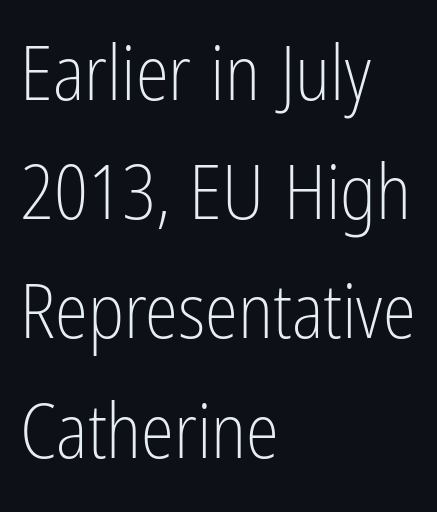
The image shows 75 px light, condensed sans-serif type, upright; set left-aligned, normal line spacing (1.59x), normal letter spacing, not underlined; low stroke contrast and a medium x-height.
